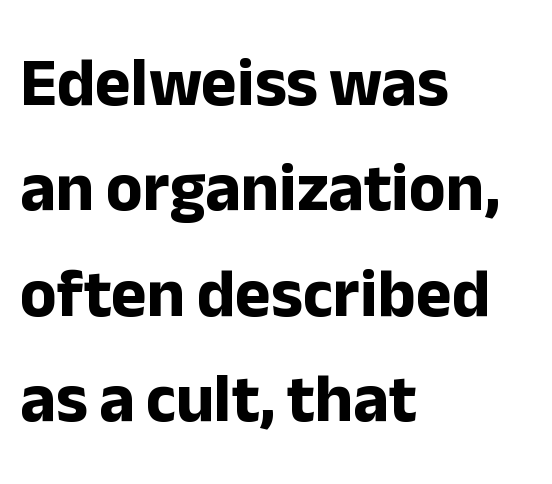
{"serif": "no", "italic": "no", "bold": "yes", "weight": "bold", "width": "normal", "stroke_contrast": "low", "x_height": "medium", "monospaced": "no", "underline": "no", "align": "left", "line_spacing": "normal", "line_spacing_ratio": 1.55, "letter_spacing": "normal", "letter_spacing_em": 0.0, "glyph_px": 68}
